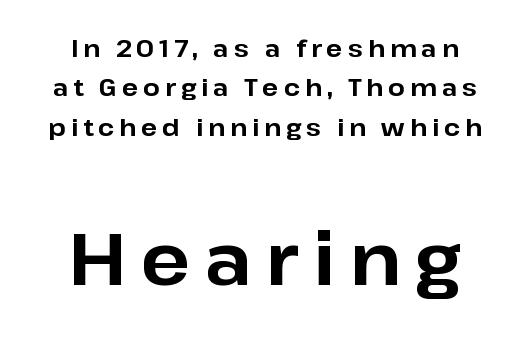
{"serif": "no", "italic": "no", "bold": "yes", "weight": "bold", "width": "normal", "stroke_contrast": "low", "x_height": "medium", "monospaced": "no", "underline": "no", "align": "center", "line_spacing": "normal", "line_spacing_ratio": 1.64, "letter_spacing": "wide", "letter_spacing_em": 0.2, "larger_block": "second", "size_ratio": 3.0, "glyph_px": 72}
